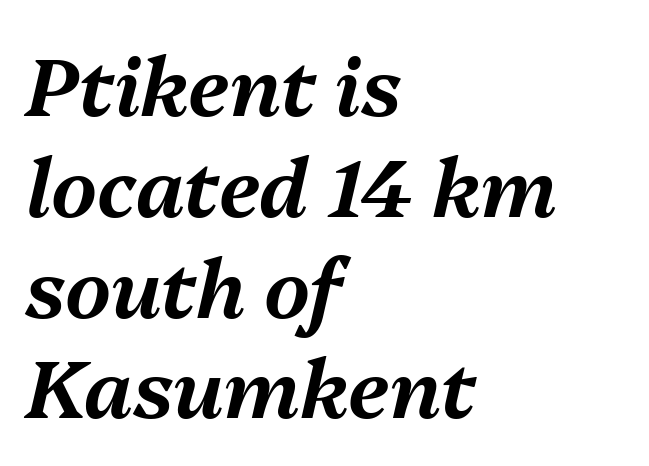
The image shows 80 px text type, italic (leaning right); set left-aligned, normal line spacing (1.26x), normal letter spacing, not underlined; medium stroke contrast and a medium x-height.
